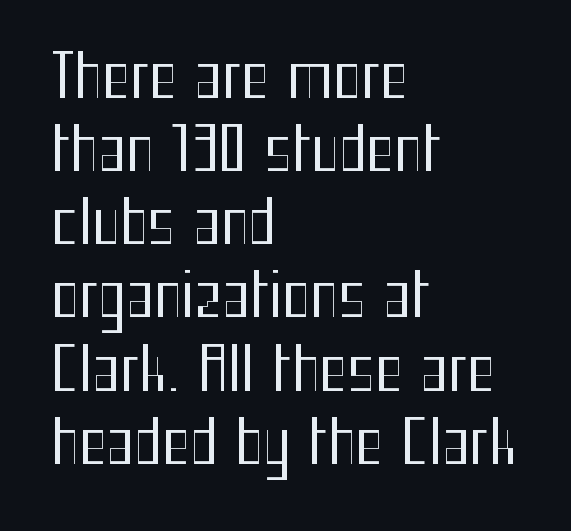
Q: Is the text bold? A: No.
Q: Is the text italic (slanted)? A: No, it is upright.
Q: Is the typeface a serif or a sans-serif typeface? A: Sans-serif.
Q: Is the text underlined? A: No.
Q: How is the paragraph aligned? A: Left-aligned.
Q: Is the spacing between letters normal or unusually wide? A: Normal.
Q: Width (condensed, normal, or wide)? A: Condensed.
Q: Stroke contrast? A: Medium.
Q: x-height? A: Medium.
Q: Monospaced? A: No.
